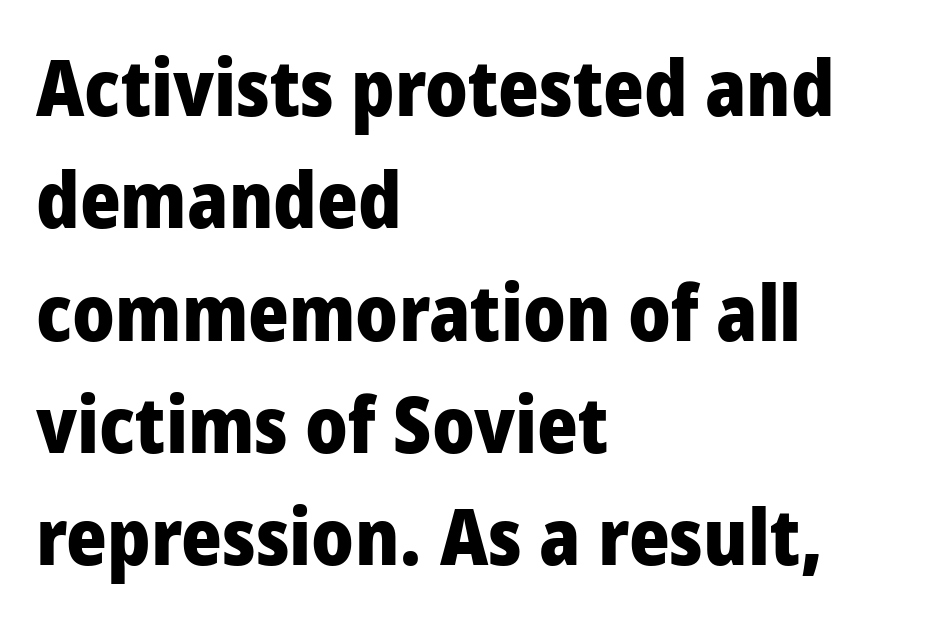
The image shows 78 px heavy, condensed sans-serif type, upright; set left-aligned, normal line spacing (1.44x), normal letter spacing, not underlined; low stroke contrast and a large x-height.
